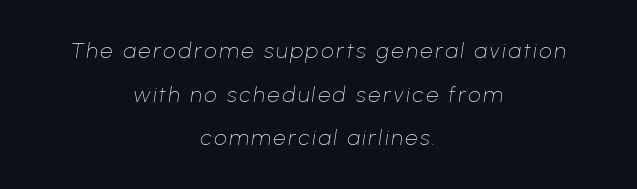
The image shows 22 px text type, italic (leaning right); set centered, loose line spacing (1.98x), not underlined.
